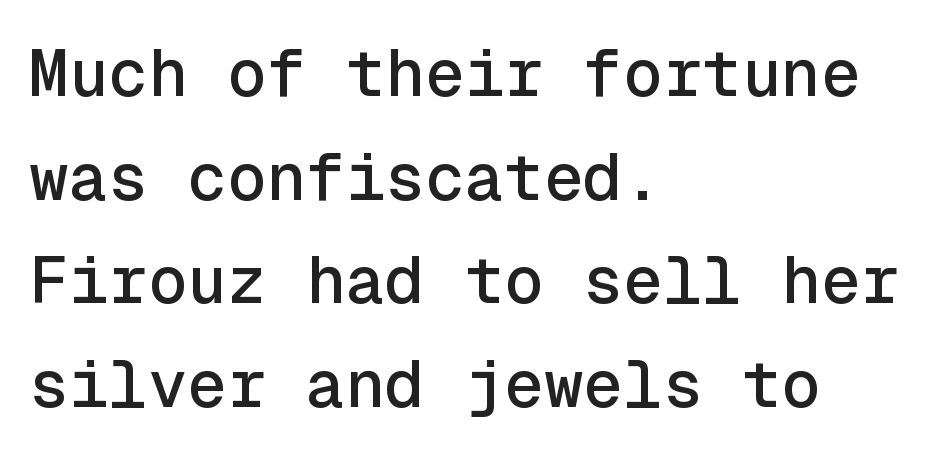
The letters stand upright; this is a roman face. This sample uses plain, unmodified letter spacing. Classification — sans serif. Normally led — the rows are evenly, conventionally spaced.
